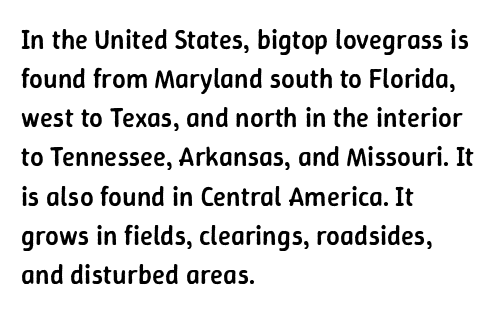
{"italic": "no", "bold": "semi", "underline": "no", "align": "left", "line_spacing": "normal", "line_spacing_ratio": 1.45, "letter_spacing": "normal", "letter_spacing_em": 0.0, "glyph_px": 27}
